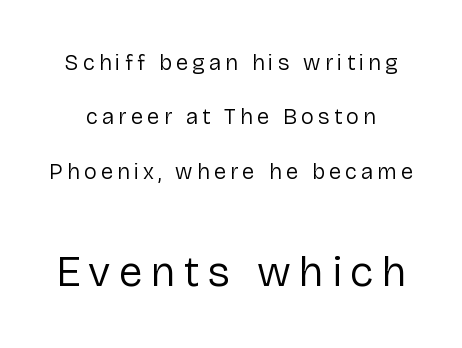
Of the two passages, the one underneath uses the larger point size. Here the designer chose a conventional face with non-uniform glyph widths. A clean baseline with only descenders dipping below it. Characters remain perfectly vertical along every line.
